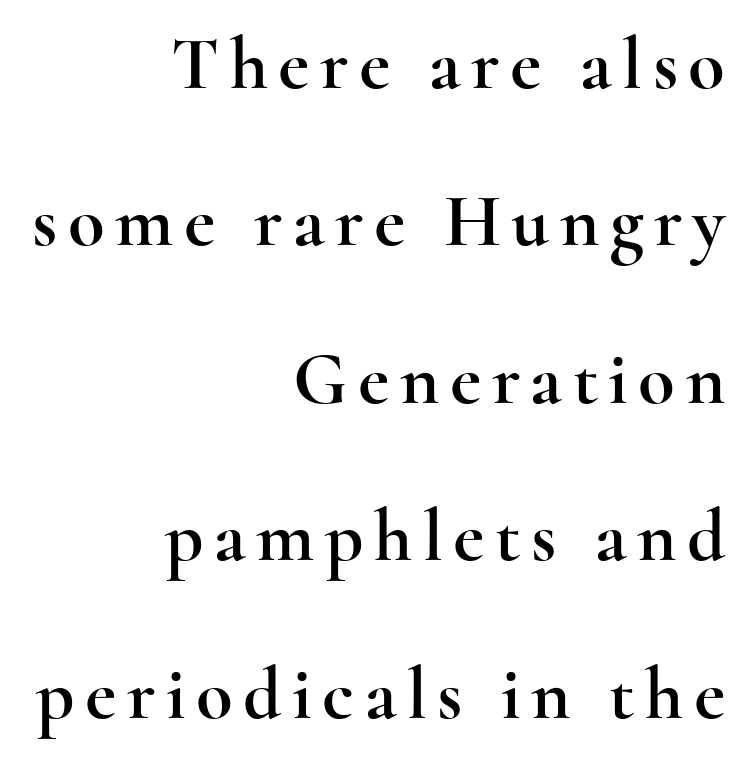
{"serif": "yes", "italic": "no", "width": "wide", "x_height": "small", "monospaced": "no", "underline": "no", "align": "right", "line_spacing": "loose", "line_spacing_ratio": 2.1, "glyph_px": 75}
